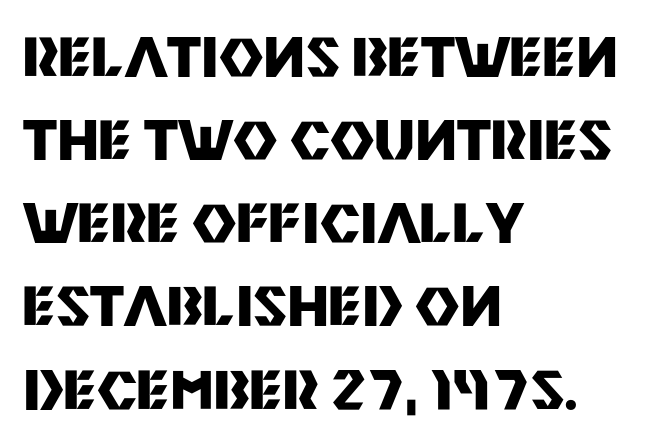
{"serif": "no", "italic": "no", "bold": "yes", "weight": "heavy", "width": "normal", "stroke_contrast": "medium", "x_height": "large", "monospaced": "no", "underline": "no", "align": "left", "line_spacing": "normal", "line_spacing_ratio": 1.54, "letter_spacing": "normal", "letter_spacing_em": 0.0, "glyph_px": 54}
